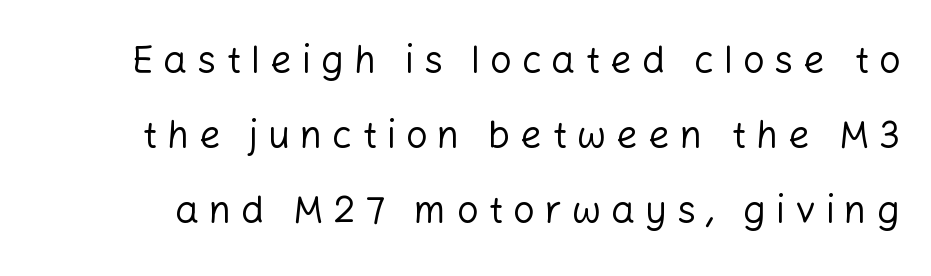
The passage shown is typed in a proportional face where columns would drift. Descenders hang freely into open space. The characters display no serif detailing; their extremities are plain. Vertical strokes here are truly vertical. Successive baselines arrive slowly, with a big drop between each. Unbolded letterforms with no extra heft.
